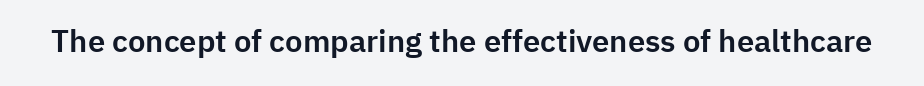
{"serif": "no", "italic": "no", "width": "normal", "stroke_contrast": "low", "x_height": "medium", "monospaced": "no", "underline": "no", "letter_spacing": "normal", "letter_spacing_em": 0.0, "glyph_px": 31}
